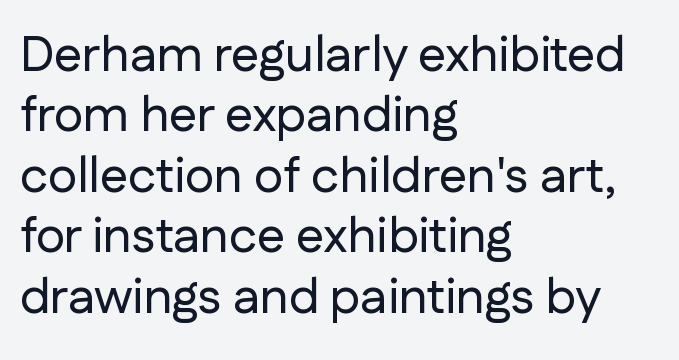
A typesetter would label this face a sans. Descenders hang freely into open space. The typography opts for an upright posture over an oblique one. Line beginnings align vertically; line endings do not. A typesetter would call this proportional, since set widths differ per character. Tracking here is standard; glyphs follow each other at the usual distance.
